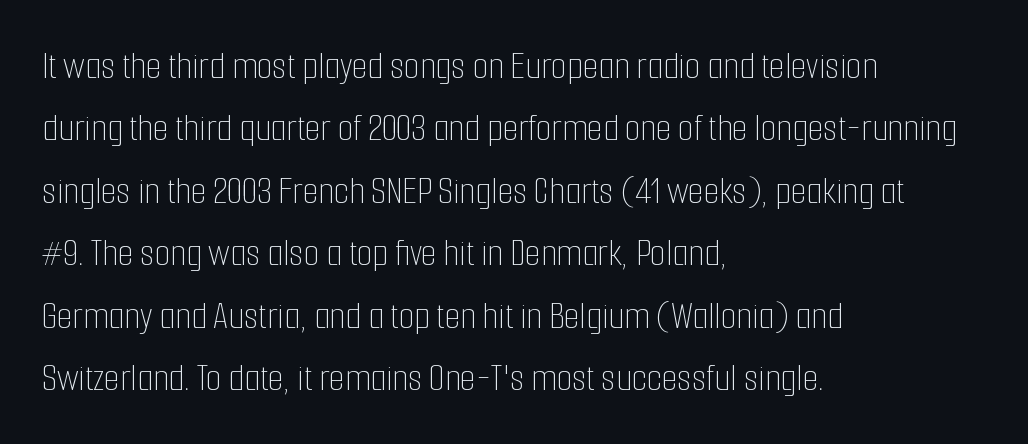
The image shows 40 px thin, condensed type, upright; set left-aligned, normal line spacing (1.56x), normal letter spacing, not underlined; low stroke contrast and a medium x-height.
